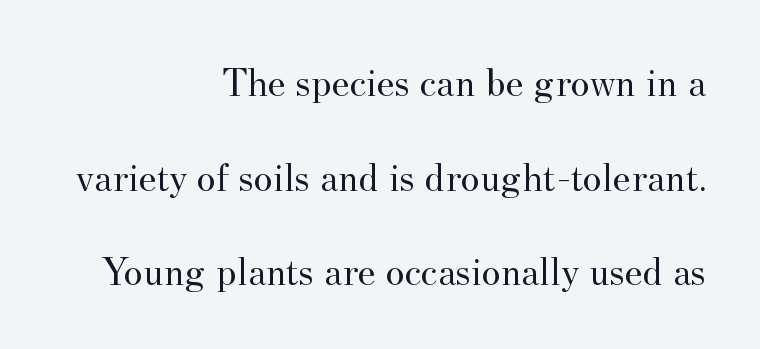
The image shows 41 px regular-weight serif type, upright; set right-aligned, loose line spacing (2.31x), normal letter spacing, not underlined; medium stroke contrast and a small x-height.
